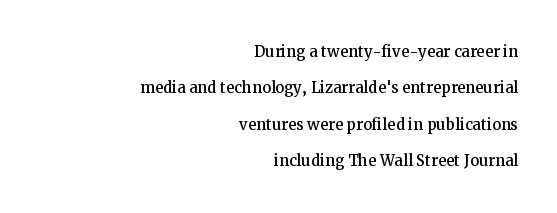
Q: Is the text italic (slanted)? A: No, it is upright.
Q: Is the text underlined? A: No.
Q: How is the paragraph aligned? A: Right-aligned.
Q: Is the spacing between letters normal or unusually wide? A: Normal.
